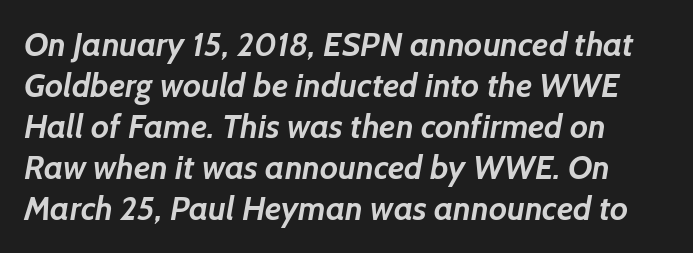
The image shows 33 px semibold sans-serif type; set line spacing 1.24x, normal letter spacing, not underlined; low stroke contrast and a medium x-height.
